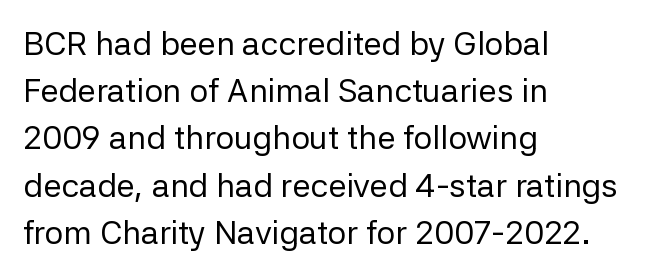
The image shows 33 px regular-weight sans-serif type, upright; set left-aligned, normal line spacing (1.43x), normal letter spacing, not underlined; low stroke contrast and a medium x-height.
